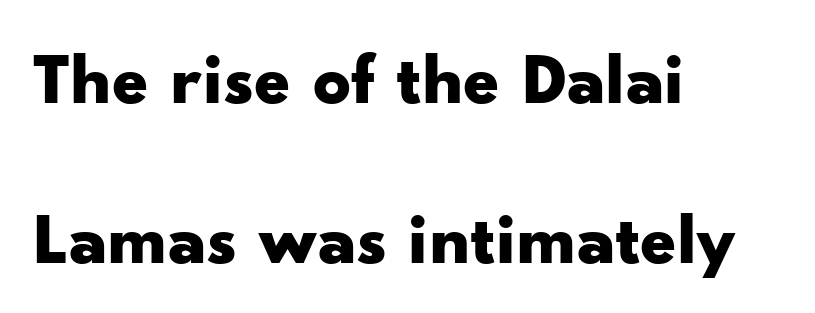
Q: Is the text bold? A: Yes.
Q: Is the text italic (slanted)? A: No, it is upright.
Q: Is the typeface a serif or a sans-serif typeface? A: Sans-serif.
Q: Is the text underlined? A: No.
Q: How is the paragraph aligned? A: Left-aligned.
Q: Is the spacing between letters normal or unusually wide? A: Normal.
Q: Is the spacing between lines tight, normal or loose? A: Loose.
Q: Width (condensed, normal, or wide)? A: Wide.
Q: Stroke contrast? A: Low.
Q: x-height? A: Small.
Q: Monospaced? A: No.
